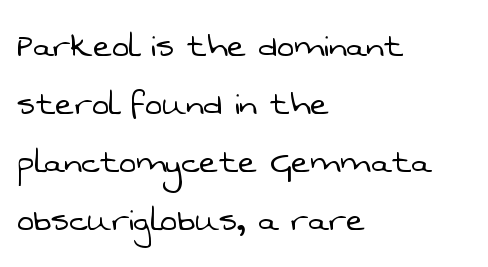
Bold? No — there's no thickening of the strokes. Line starts are locked; line ends wander. Character widths vary here, with narrow letters taking less room than wide ones. What's the leading like? Ordinary, nothing unusual. Short note: letters normally spaced. Lines of text with bare space underneath.
